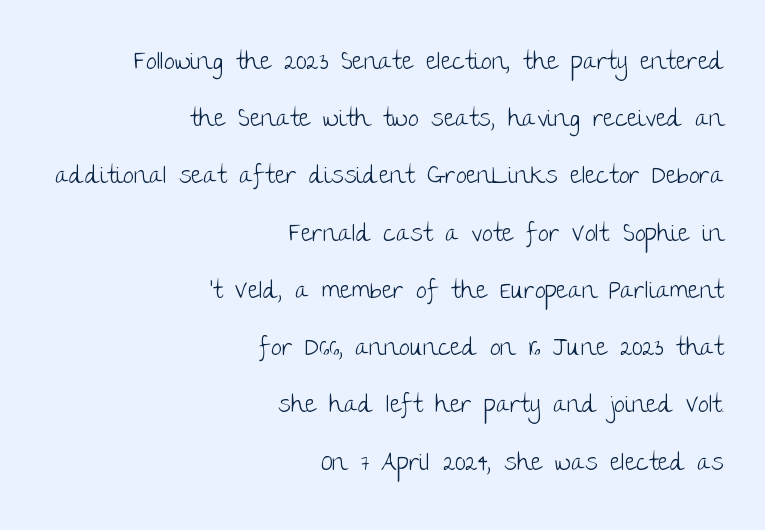
{"italic": "no", "bold": "no", "underline": "no", "align": "right", "line_spacing": "loose", "line_spacing_ratio": 2.29, "letter_spacing": "normal", "letter_spacing_em": 0.0, "glyph_px": 25}
